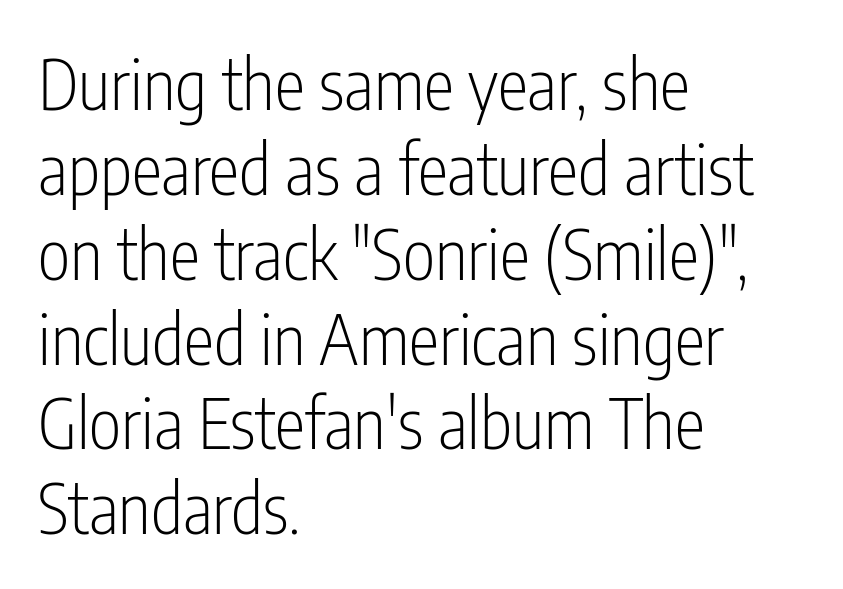
Ordinary non-slanted type is in use. You could call the tracking neutral — neither tight nor loose. Stroke mass is kept to a normal reading level or below. This rendering employs a face without finishing strokes, i.e., a sans-serif.
